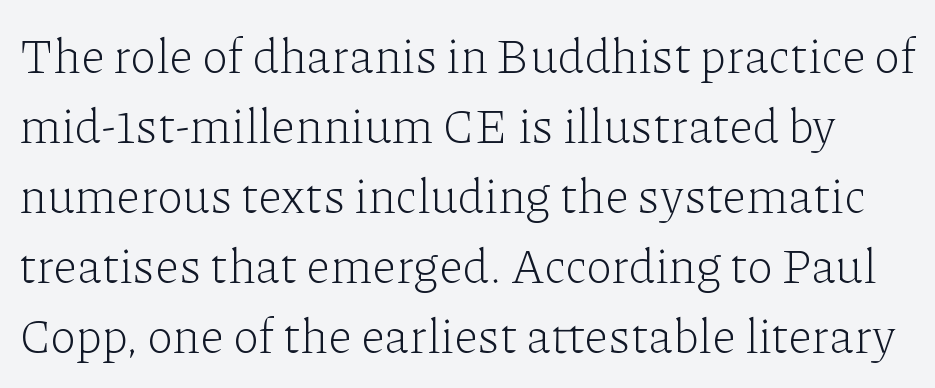
The image shows 48 px light serif type, upright; set normal line spacing (1.46x), normal letter spacing, not underlined; low stroke contrast and a medium x-height.
